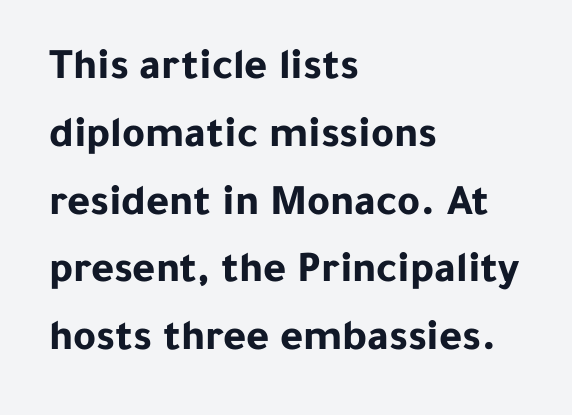
{"serif": "no", "italic": "no", "bold": "yes", "weight": "bold", "width": "normal", "stroke_contrast": "low", "x_height": "medium", "monospaced": "no", "underline": "no", "align": "left", "line_spacing": "normal", "line_spacing_ratio": 1.54, "letter_spacing": "normal", "letter_spacing_em": 0.0, "glyph_px": 44}
